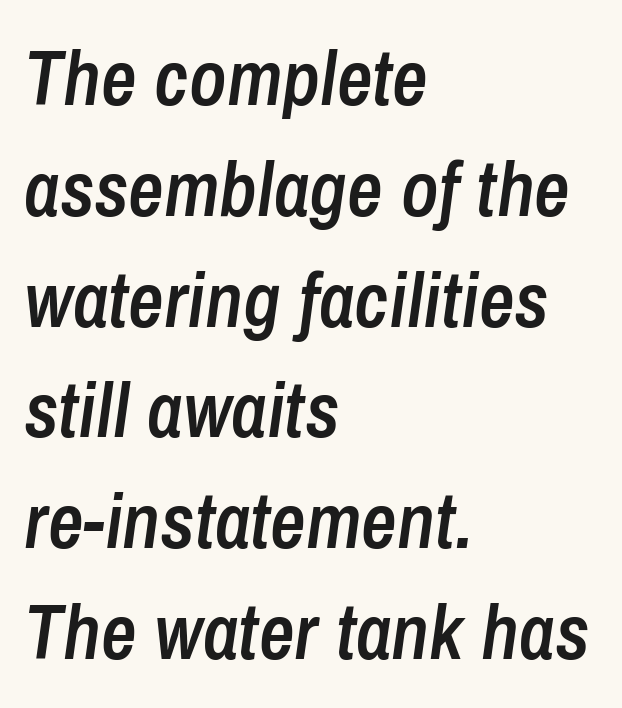
{"italic": "yes", "lean": "right", "slant_degrees": 8, "bold": "semi", "weight": "semibold", "width": "condensed", "stroke_contrast": "low", "x_height": "medium", "monospaced": "no", "underline": "no", "align": "left", "line_spacing": "normal", "line_spacing_ratio": 1.42, "letter_spacing": "normal", "letter_spacing_em": 0.0, "glyph_px": 78}
